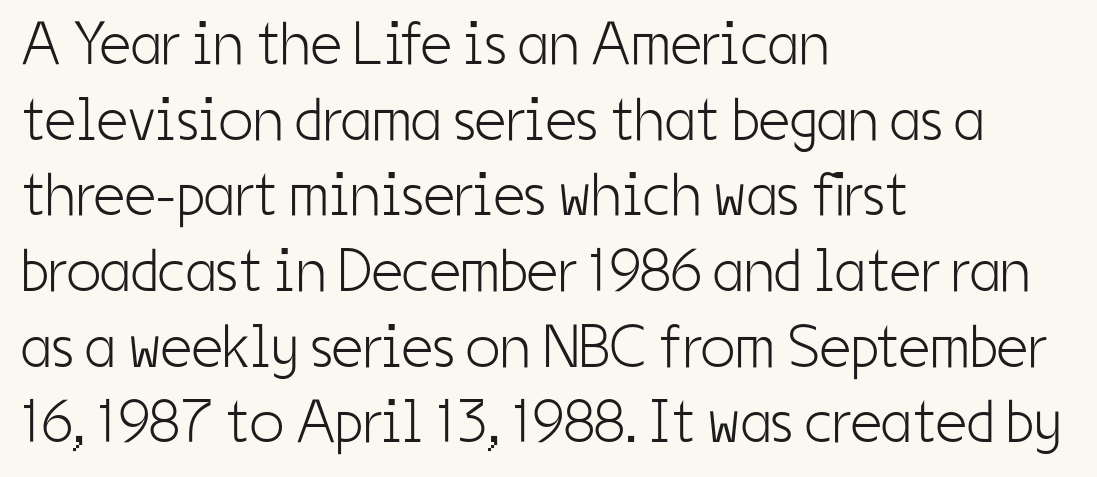
Q: Is the text bold? A: No.
Q: Is the text italic (slanted)? A: No, it is upright.
Q: Is the typeface a serif or a sans-serif typeface? A: Sans-serif.
Q: Is the text underlined? A: No.
Q: How is the paragraph aligned? A: Left-aligned.
Q: Is the spacing between letters normal or unusually wide? A: Normal.
Q: Width (condensed, normal, or wide)? A: Condensed.
Q: Stroke contrast? A: Low.
Q: x-height? A: Medium.
Q: Monospaced? A: No.
